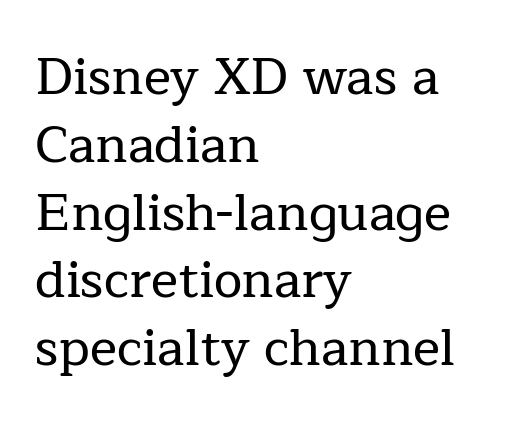
{"serif": "yes", "italic": "no", "width": "normal", "stroke_contrast": "low", "x_height": "medium", "monospaced": "no", "underline": "no", "align": "left", "line_spacing": "normal", "line_spacing_ratio": 1.33, "letter_spacing": "normal", "letter_spacing_em": 0.0, "glyph_px": 51}
